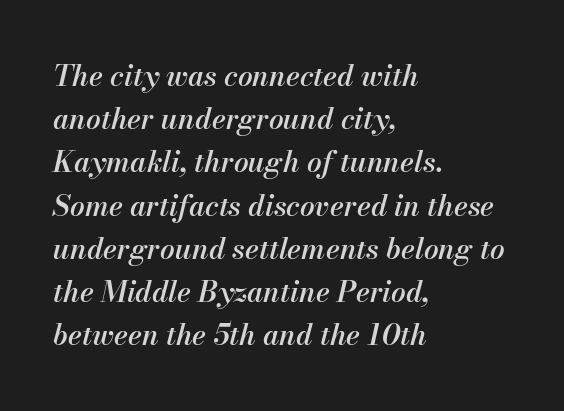
Q: Is the text bold? A: Semi-bold.
Q: Is the text italic (slanted)? A: Yes, it leans right by about 13 degrees.
Q: Is the text underlined? A: No.
Q: How is the paragraph aligned? A: Left-aligned.
Q: Is the spacing between letters normal or unusually wide? A: Normal.
Q: Is the spacing between lines tight, normal or loose? A: Normal.
Q: Width (condensed, normal, or wide)? A: Normal.
Q: Stroke contrast? A: Medium.
Q: x-height? A: Small.
Q: Monospaced? A: No.
